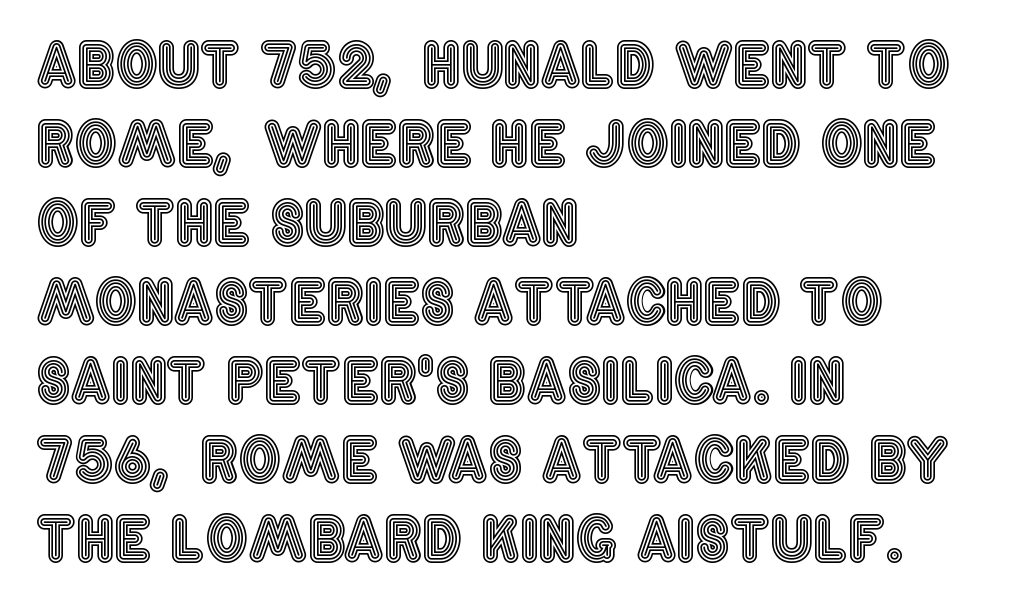
The image shows 59 px condensed type, upright; set left-aligned, normal line spacing (1.34x), normal letter spacing, not underlined; a large x-height.
